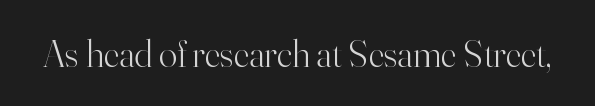
Character widths vary here, with narrow letters taking less room than wide ones. The letters carry serifs — small finishing strokes at the ends of their stems. How are the letters spaced? Ordinarily, with no added tracking. This sample uses an upright cut, with every glyph sitting square on the baseline. The font sits on the lighter half of the weight spectrum, regular included.
